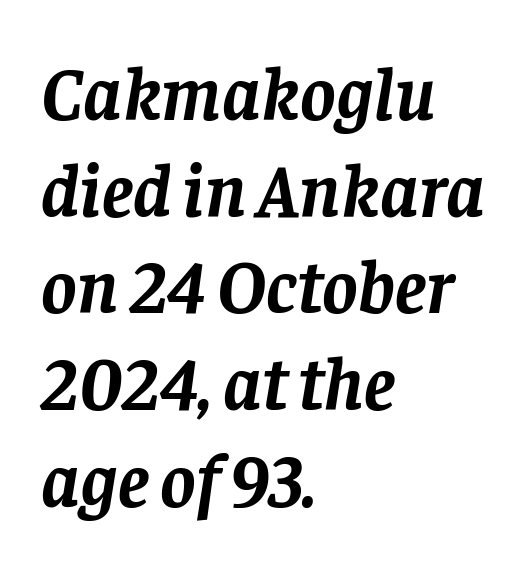
A serif font was chosen for this passage. The characters look thick and weighty, a clear bold. Summary of vertical rhythm: regular, with standard interline spacing. This sample uses an oblique cut, with every glyph tilted off the vertical.
